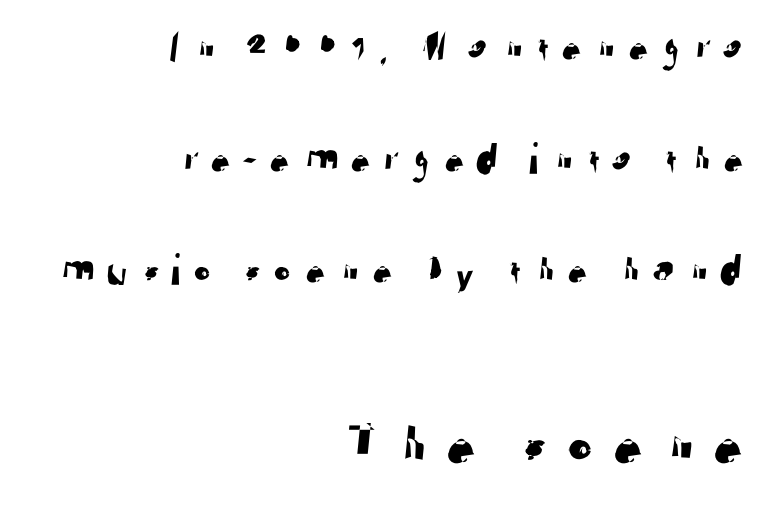
The passage shown is typeset with a sans-serif family. This rendering uses right alignment, leaving the left contour irregular. Each row of text sits above clean, open space. In terms of leading, this rendering errs on the spacious side.
